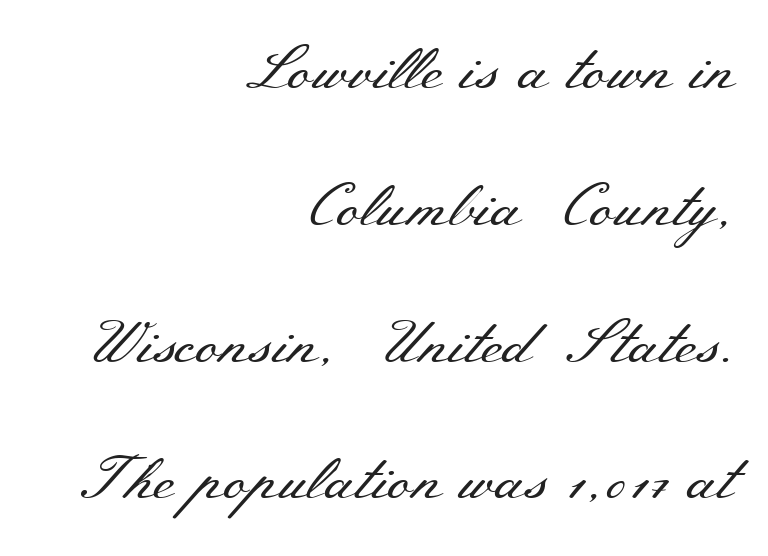
The image shows 60 px regular-weight, wide serif type; set right-aligned, loose line spacing (2.28x), normal letter spacing, not underlined; medium stroke contrast and a small x-height.
